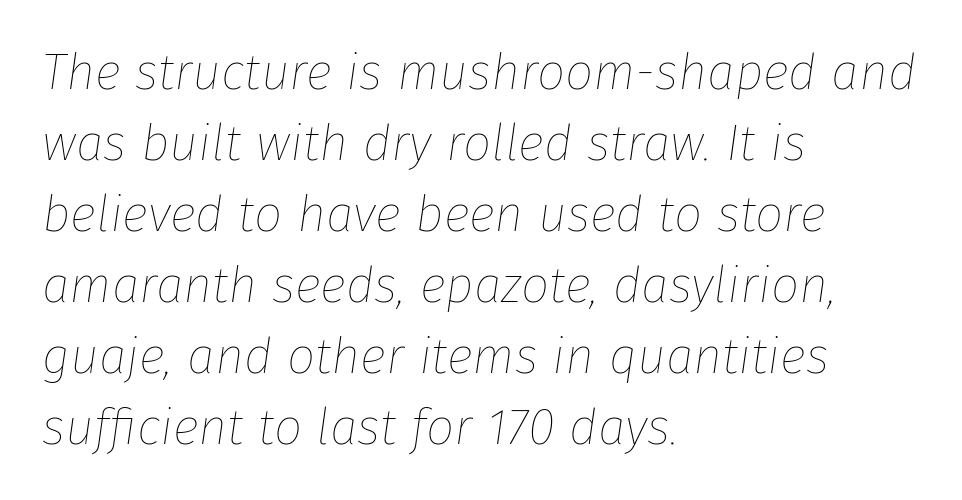
The image shows 50 px thin type, italic (leaning right); set left-aligned, normal line spacing (1.42x), normal letter spacing, not underlined; low stroke contrast and a medium x-height.
